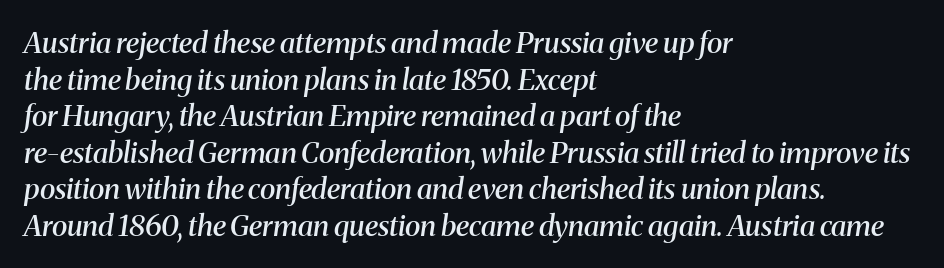
This sample uses plain, unmodified letter spacing. Evenly set lines give the paragraph a standard silhouette. The letters advance in unequal steps, a hallmark of proportional type. Alignment: flush left. Weight check: semibold — heavier than regular, not quite bold.
